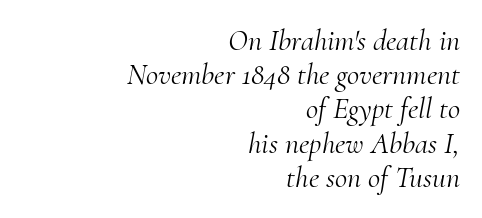
It's the slanting kind of type. The strip under each line holds only bare page. Note: serifs present on the glyphs. Here the designer chose a conventional face with non-uniform glyph widths. Characters follow at the spacing the type designer built in. The letterforms sit at book weight or below.
